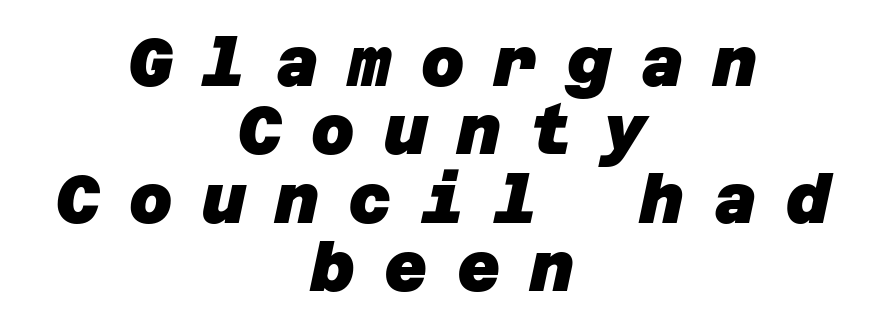
{"serif": "no", "bold": "yes", "weight": "heavy", "width": "normal", "stroke_contrast": "low", "x_height": "large", "underline": "no", "align": "center", "line_spacing": "tight", "line_spacing_ratio": 1.02, "letter_spacing": "wide", "letter_spacing_em": 0.44, "glyph_px": 67}
